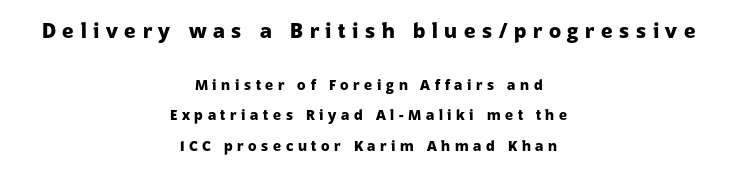
The rendering uses a large line-height, opening up the rows. These lines carry a lot of weight — the face is fully bold. The rendering shrinks the type as you move from the upper chunk to the lower. The zone under the glyphs is completely vacant.
